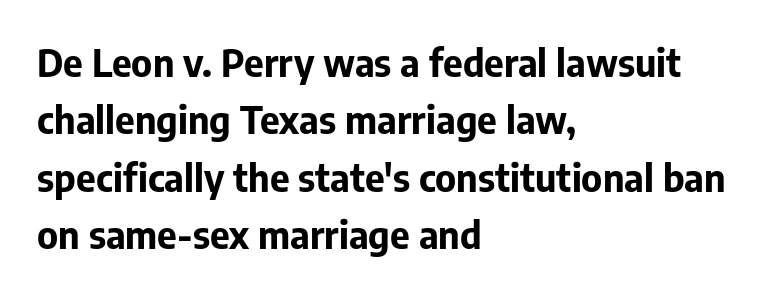
Q: Is the text bold? A: Yes.
Q: Is the text italic (slanted)? A: No, it is upright.
Q: Is the typeface a serif or a sans-serif typeface? A: Sans-serif.
Q: Is the text underlined? A: No.
Q: How is the paragraph aligned? A: Left-aligned.
Q: Is the spacing between letters normal or unusually wide? A: Normal.
Q: Is the spacing between lines tight, normal or loose? A: Normal.
Q: Width (condensed, normal, or wide)? A: Normal.
Q: Stroke contrast? A: Low.
Q: x-height? A: Medium.
Q: Monospaced? A: No.
